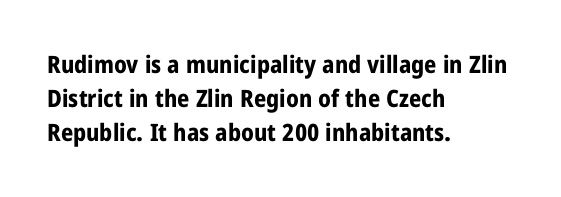
The image shows 24 px bold type, upright; set left-aligned, normal line spacing (1.42x), normal letter spacing, not underlined.
